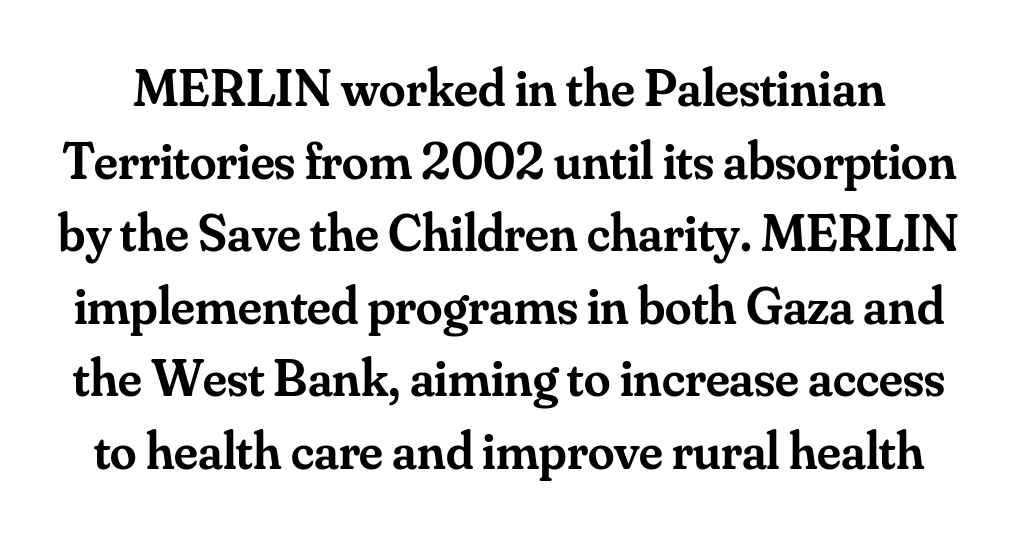
The image shows 53 px semibold serif type, upright; set normal line spacing (1.37x), normal letter spacing, not underlined; medium stroke contrast and a small x-height.
